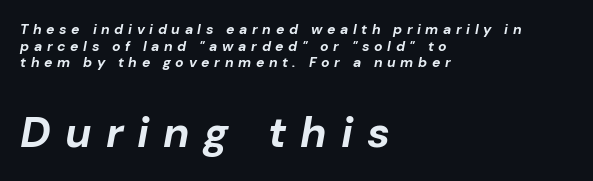
The face used here has the dense, thick strokes of a bold. Character widths vary here, with narrow letters taking less room than wide ones. Letter spacing: wide. The more generous point size was reserved for the lower chunk. The letters are slanted; this is an italic face.
